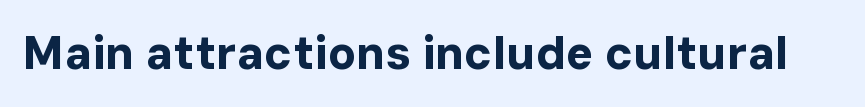
The image shows 46 px bold sans-serif type, upright; set normal letter spacing, not underlined; low stroke contrast and a medium x-height.
